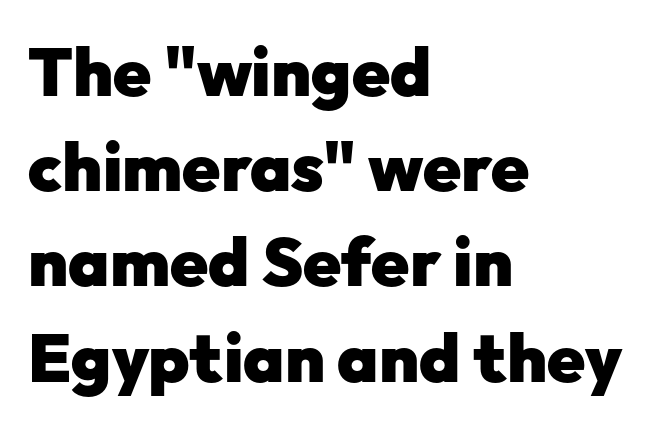
Underline: absent. Standard letterfit; no display-style spreading of the glyphs. The compositor pushed each line to the left boundary. Unlike a traditional serif, this face leaves its strokes unadorned.
